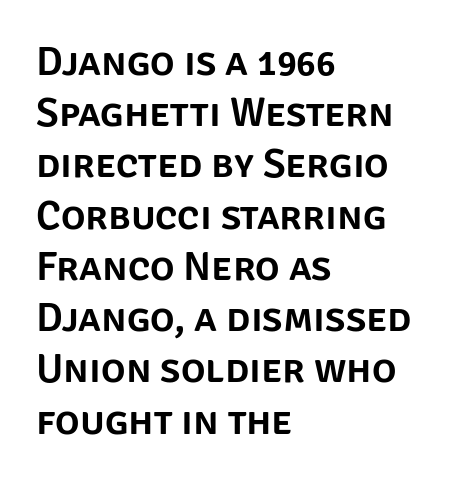
The image shows 41 px sans-serif type, upright; set left-aligned, normal line spacing (1.25x), normal letter spacing, not underlined; low stroke contrast and a large x-height.
